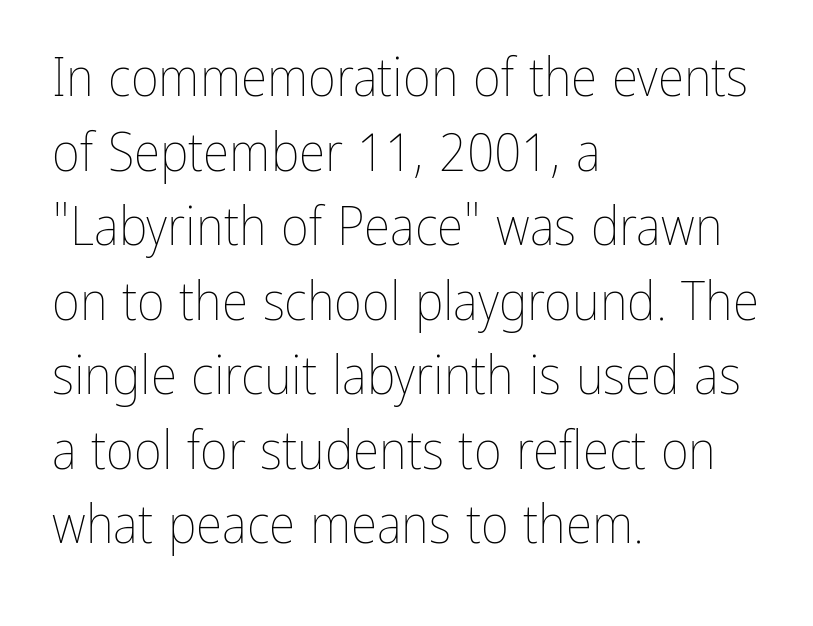
Stems and bowls with no extra thickness — not bold. This rendering uses left alignment, leaving the right contour irregular. Regular leading. Each letter keeps its own natural width here, so spacing adapts to shape. Clear beneath every line of the passage.
